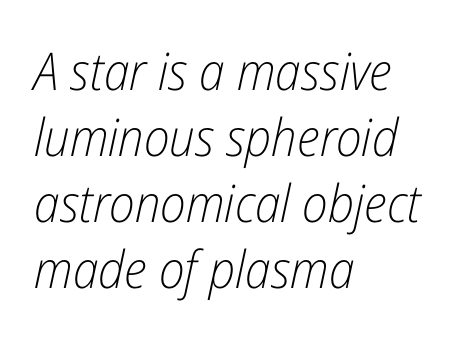
The characters are drawn with everyday or finer stroke widths. The letters advance in unequal steps, a hallmark of proportional type. The rendering uses a moderate line-height, typical for paragraphs. The gap between lines stays unmarked. Style check: oblique. This rendering uses left alignment, leaving the right contour irregular.
